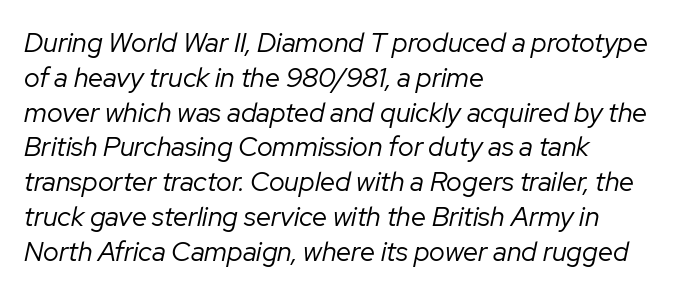
{"italic": "yes", "lean": "right", "slant_degrees": 12, "bold": "no", "underline": "no", "align": "left", "line_spacing": "normal", "line_spacing_ratio": 1.29, "letter_spacing": "normal", "letter_spacing_em": 0.0, "glyph_px": 27}
